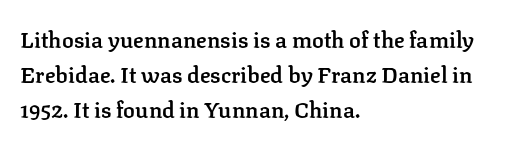
Firm but not heavy-handed strokes: this text is semibold. The specimen omits any rule beneath the text block's lines. Ordinary non-slanted type is in use. Each new line begins a customary step beneath the previous one. The line texture is even and compact thanks to regular tracking.
